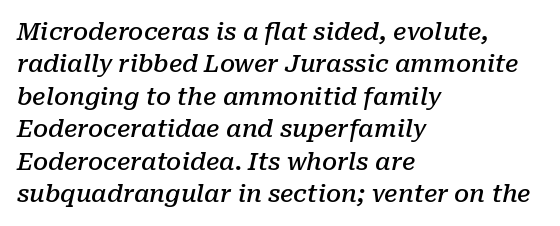
Q: Is the text bold? A: Semi-bold.
Q: Is the text italic (slanted)? A: Yes, it leans right by about 10 degrees.
Q: Is the text underlined? A: No.
Q: How is the paragraph aligned? A: Left-aligned.
Q: Is the spacing between letters normal or unusually wide? A: Normal.
Q: Is the spacing between lines tight, normal or loose? A: Normal.
